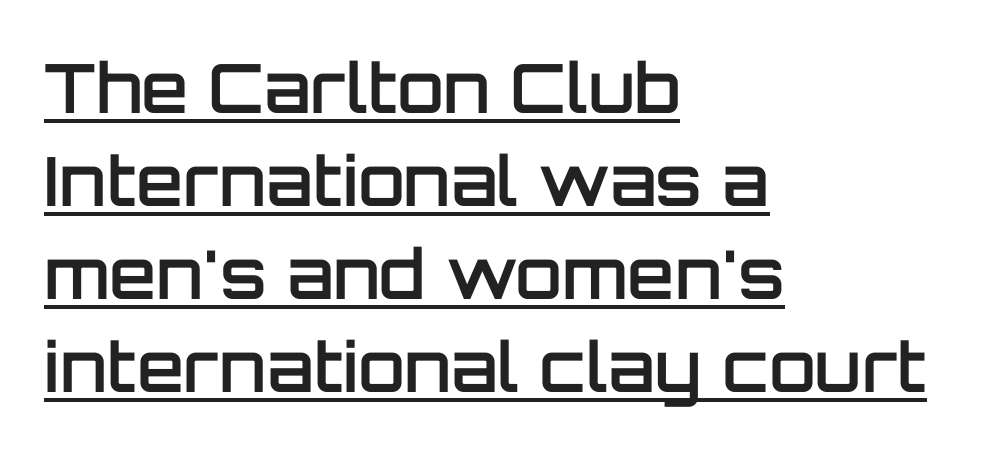
The image shows 68 px semibold sans-serif type, upright; set left-aligned, normal line spacing (1.37x), normal letter spacing, underlined; low stroke contrast and a large x-height.
